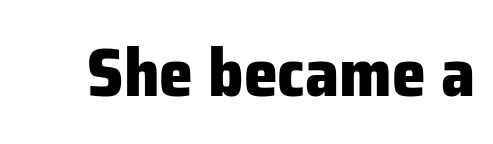
{"serif": "no", "italic": "no", "bold": "yes", "weight": "heavy", "width": "normal", "stroke_contrast": "low", "x_height": "medium", "monospaced": "no", "underline": "no", "letter_spacing": "normal", "letter_spacing_em": 0.0, "glyph_px": 68}
